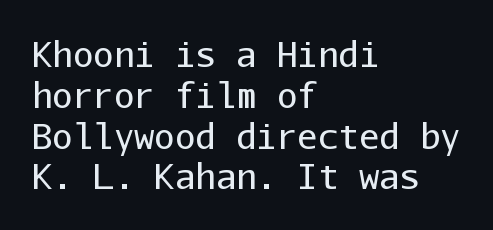
The image shows 34 px regular-weight sans-serif type, upright, monospaced; set left-aligned, line spacing 1.2x, normal letter spacing, not underlined; low stroke contrast and a medium x-height.
